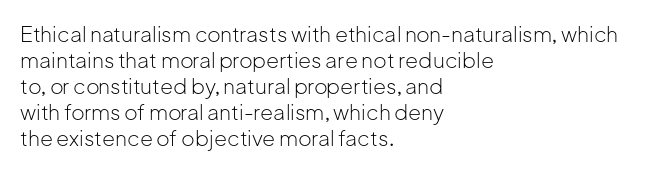
The typography opts for an upright posture over an oblique one. Unmarked baselines from the first word to the last. Students, note that the glyphs here touch the page at normal intervals. Which margin do the lines hug? The left one — the right edge is uneven. The typesetting does not lean heavy: it is not bold.
